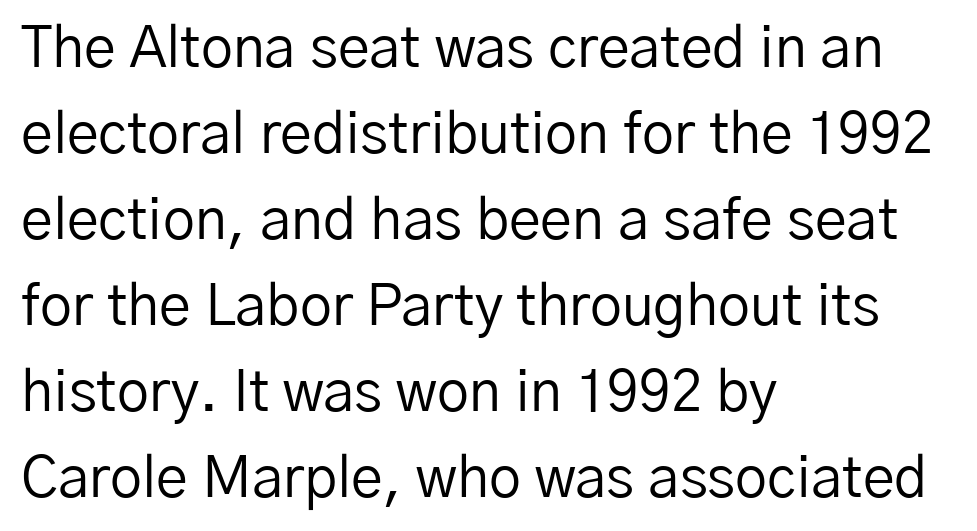
Q: Is the text bold? A: No.
Q: Is the text italic (slanted)? A: No, it is upright.
Q: Is the typeface a serif or a sans-serif typeface? A: Sans-serif.
Q: Is the text underlined? A: No.
Q: How is the paragraph aligned? A: Left-aligned.
Q: Is the spacing between letters normal or unusually wide? A: Normal.
Q: Is the spacing between lines tight, normal or loose? A: Normal.
Q: Width (condensed, normal, or wide)? A: Normal.
Q: Stroke contrast? A: Low.
Q: x-height? A: Medium.
Q: Monospaced? A: No.
